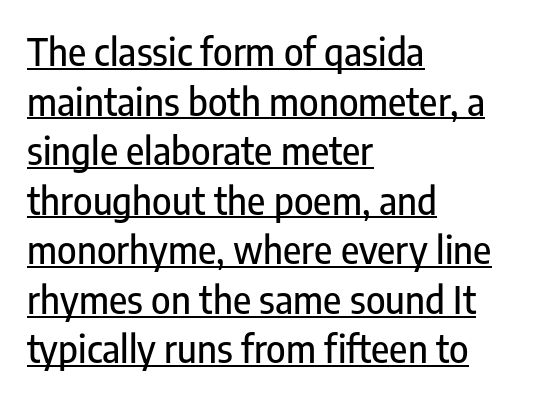
Q: Is the text italic (slanted)? A: No, it is upright.
Q: Is the typeface a serif or a sans-serif typeface? A: Sans-serif.
Q: Is the text underlined? A: Yes.
Q: How is the paragraph aligned? A: Left-aligned.
Q: Is the spacing between letters normal or unusually wide? A: Normal.
Q: Is the spacing between lines tight, normal or loose? A: Normal.
Q: Width (condensed, normal, or wide)? A: Condensed.
Q: Stroke contrast? A: Low.
Q: x-height? A: Medium.
Q: Monospaced? A: No.
